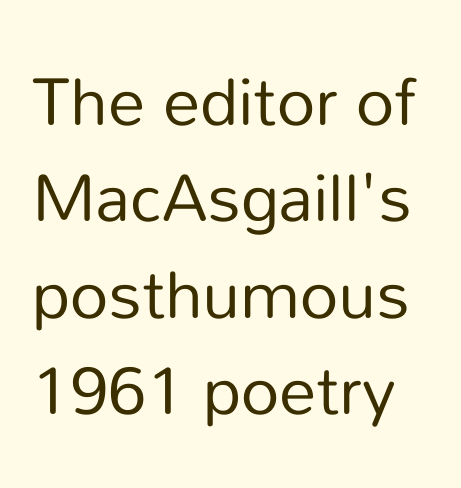
{"serif": "no", "italic": "no", "bold": "no", "weight": "regular", "width": "normal", "stroke_contrast": "low", "x_height": "medium", "monospaced": "no", "underline": "no", "line_spacing": "normal", "line_spacing_ratio": 1.44, "letter_spacing": "normal", "letter_spacing_em": 0.0, "glyph_px": 67}
